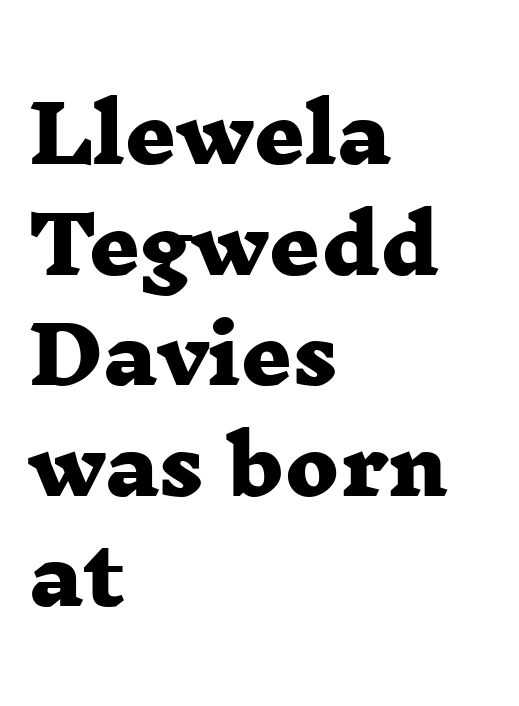
The image shows 79 px heavy, wide serif type; set left-aligned, normal line spacing (1.4x), normal letter spacing, not underlined; low stroke contrast and a medium x-height.
